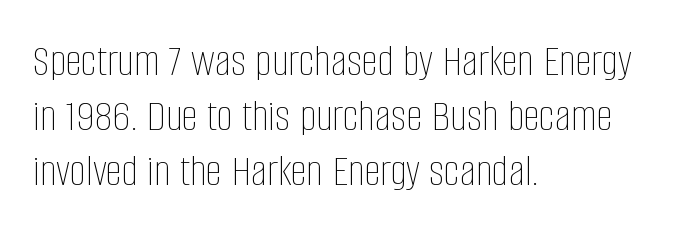
{"italic": "no", "bold": "no", "weight": "thin", "width": "condensed", "stroke_contrast": "low", "x_height": "large", "monospaced": "no", "underline": "no", "align": "left", "line_spacing_ratio": 1.2, "letter_spacing": "normal", "letter_spacing_em": 0.0, "glyph_px": 46}
